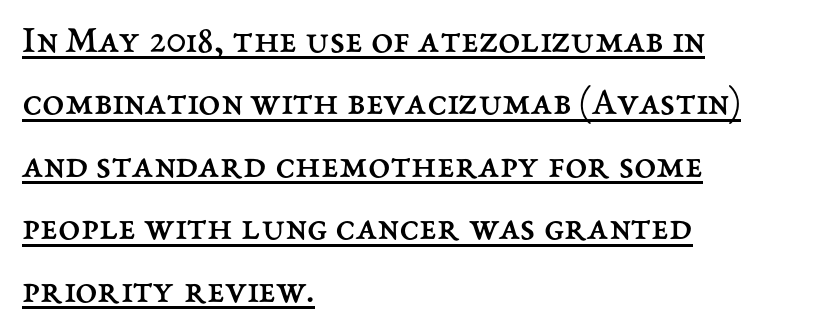
The typeface has the unassuming heft of standard copy or less. This is the regular roman posture of the typeface. Emphasis is given by a line drawn under the lettering. Compared with a centered layout, this one pins lines to the left instead. This sample has the flowing, uneven cadence of proportional lettering. Compared with typical paragraphs, the rows here are spaced about the same.
